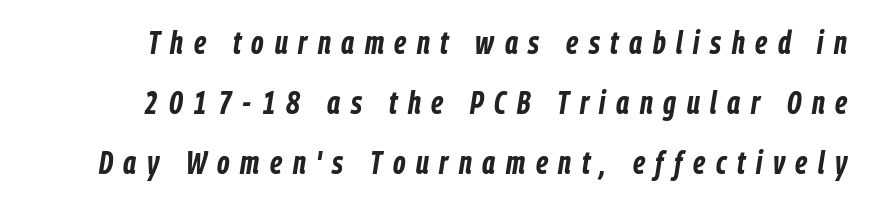
Q: Is the text bold? A: Yes.
Q: Is the text italic (slanted)? A: Yes, it leans right by about 9 degrees.
Q: Is the text underlined? A: No.
Q: Is the spacing between letters normal or unusually wide? A: Unusually wide.
Q: Width (condensed, normal, or wide)? A: Condensed.
Q: Stroke contrast? A: Low.
Q: x-height? A: Medium.
Q: Monospaced? A: No.
